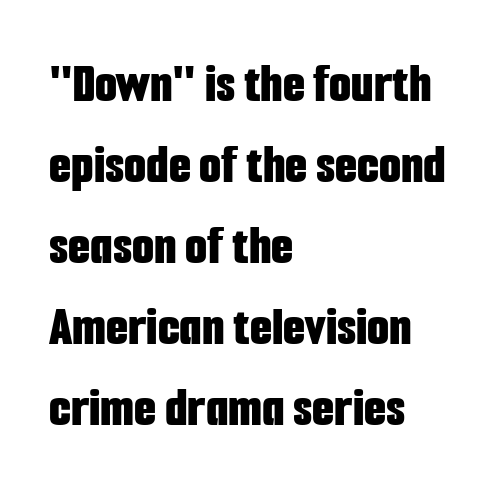
The image shows 57 px bold, condensed sans-serif type, upright; set left-aligned, normal line spacing (1.42x), normal letter spacing, not underlined; low stroke contrast and a medium x-height.
